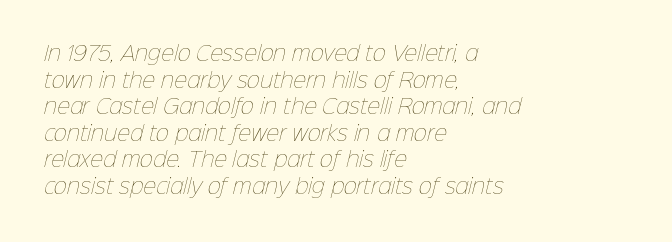
Q: Is the text bold? A: No.
Q: Is the text underlined? A: No.
Q: How is the paragraph aligned? A: Left-aligned.
Q: Is the spacing between letters normal or unusually wide? A: Normal.
Q: Is the spacing between lines tight, normal or loose? A: Normal.
